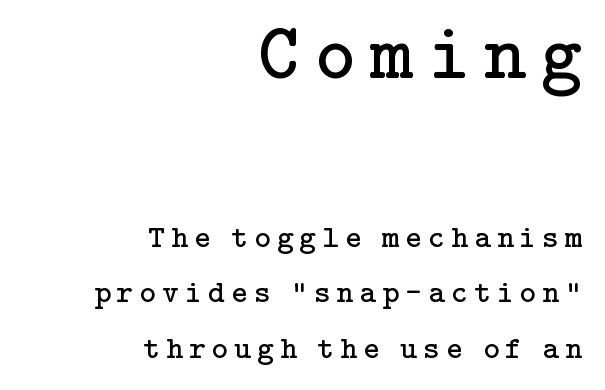
Every stem runs plumb, perpendicular to the baseline. Weight class: somewhere from thin through regular. Line endings align vertically; line beginnings do not. Descenders hang freely into open space. Are there feet on the stems? There are — it's a serif. Size hierarchy here favors the leading block over the trailing one.
